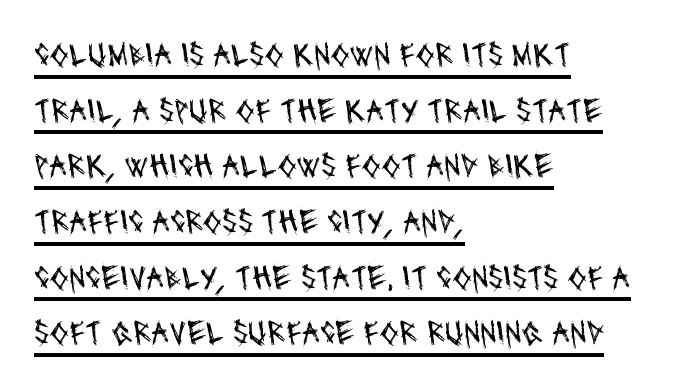
Q: Is the text bold? A: No.
Q: Is the typeface a serif or a sans-serif typeface? A: Sans-serif.
Q: Is the text underlined? A: Yes.
Q: How is the paragraph aligned? A: Left-aligned.
Q: Is the spacing between letters normal or unusually wide? A: Normal.
Q: Is the spacing between lines tight, normal or loose? A: Normal.
Q: Width (condensed, normal, or wide)? A: Condensed.
Q: Stroke contrast? A: Medium.
Q: x-height? A: Large.
Q: Monospaced? A: No.
